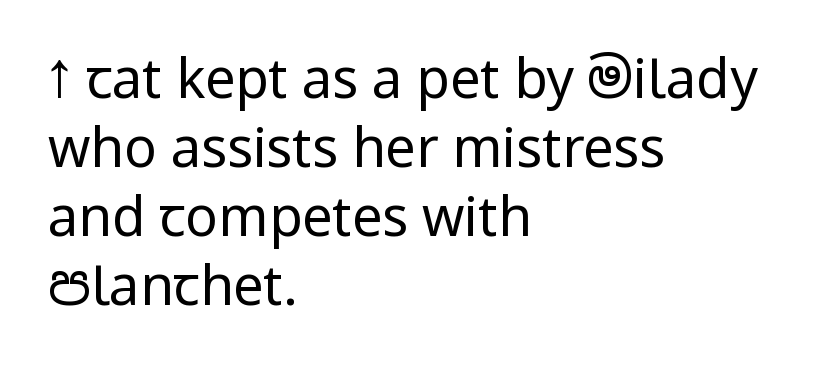
This is the regular roman posture of the typeface. The rows are spaced the way most documents space them. Is the stroke heavy? The answer is a plain regular-or-lighter. The rendering anchors every line to the left-hand side. Compared with typical body copy, the letter spacing here is the same.
